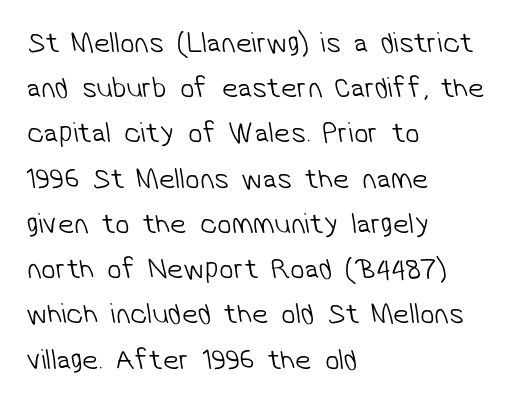
The image shows 29 px light sans-serif type; set left-aligned, normal line spacing (1.56x), normal letter spacing, not underlined; low stroke contrast and a medium x-height.
